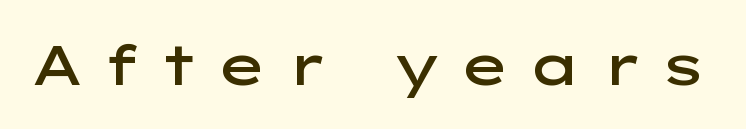
These lines carry some extra weight — a demibold, not a full bold. These lines are rendered in a variable-pitch font. The text was rendered using a sans face with plain stroke endings. Someone cranked the tracking dial way up on this one. Check the space under the baseline: it is left empty. Posture: vertical.
